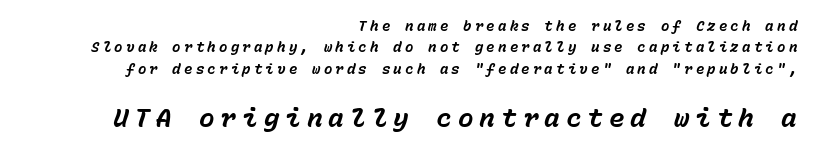
The image shows 26 px bold type, italic (leaning right); set right-aligned, normal line spacing (1.52x), unusually wide letter spacing (+0.23 em), not underlined; the second (bottom) block is 1.86x larger.
